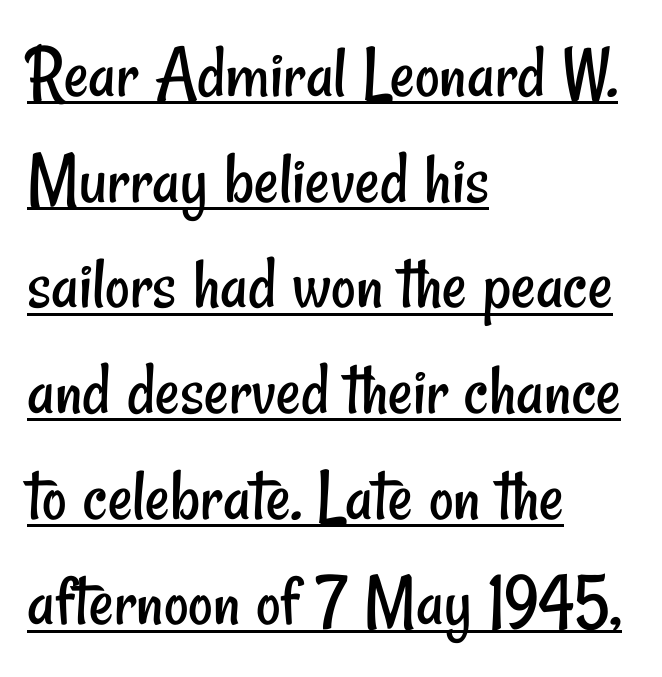
Normally led — the rows are evenly, conventionally spaced. The text block is weighted toward the left margin, trailing off unevenly rightward. Character widths vary here, with narrow letters taking less room than wide ones. The passage shown is underscored from start to finish. Stroke terminals: plain, sans-serif. This sample uses plain, unmodified letter spacing.
